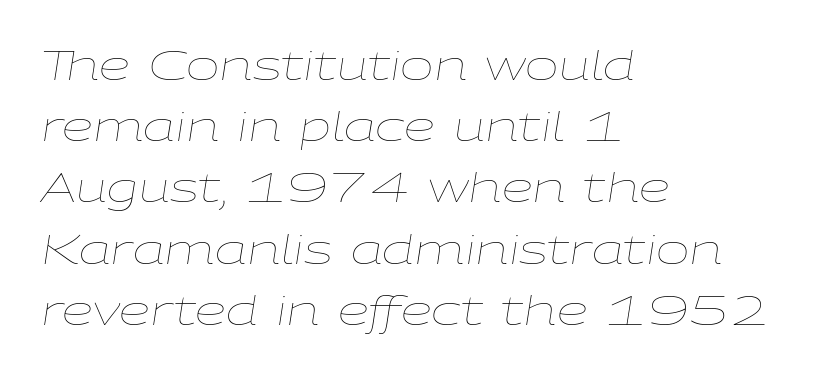
Q: Is the text bold? A: No.
Q: Is the text italic (slanted)? A: Yes, it leans right by about 9 degrees.
Q: Is the text underlined? A: No.
Q: How is the paragraph aligned? A: Left-aligned.
Q: Is the spacing between letters normal or unusually wide? A: Normal.
Q: Is the spacing between lines tight, normal or loose? A: Normal.
Q: Width (condensed, normal, or wide)? A: Wide.
Q: Stroke contrast? A: Low.
Q: x-height? A: Medium.
Q: Monospaced? A: No.
